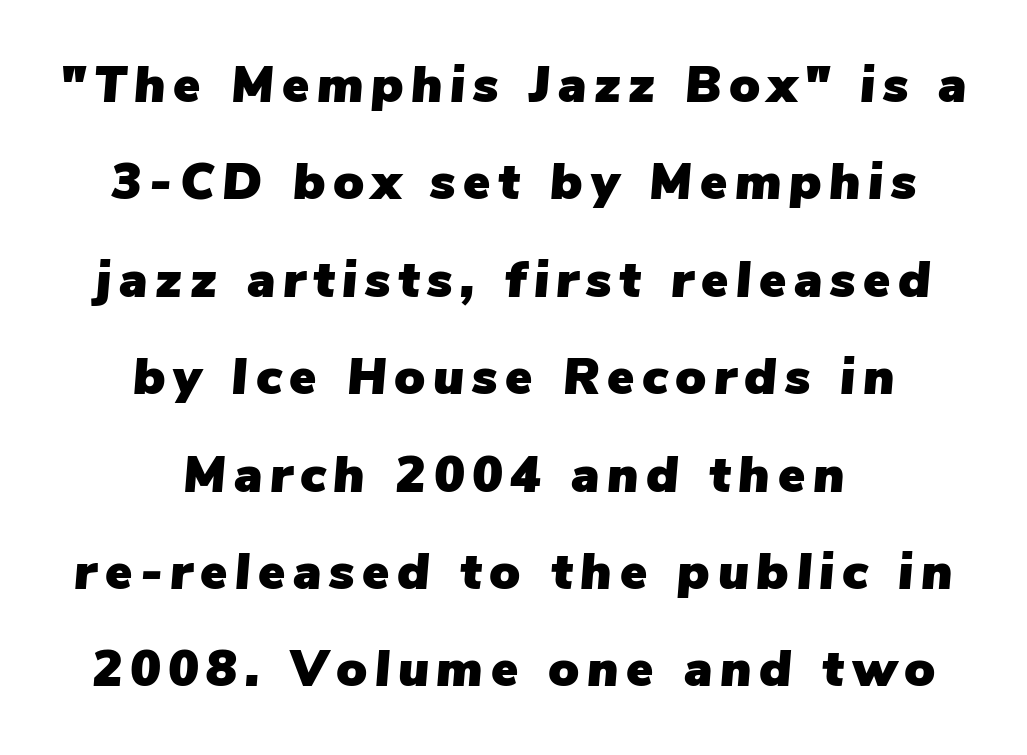
Glance below the letters and you will spot only blank space. Every row of glyphs is offset so its center matches the block's center. The rendering uses natural spacing where letterforms have individual widths. The rendering uses a large line-height, opening up the rows. The whole block is typeset with a tilt.
